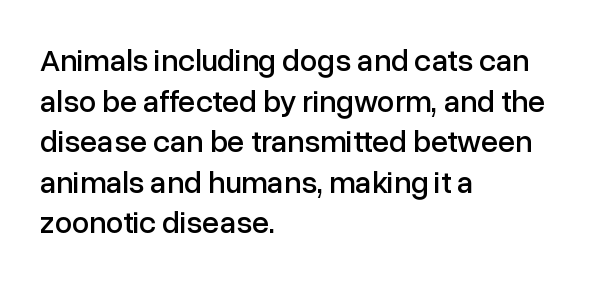
The image shows 31 px sans-serif type, upright; set left-aligned, normal line spacing (1.31x), normal letter spacing, not underlined; low stroke contrast and a medium x-height.
